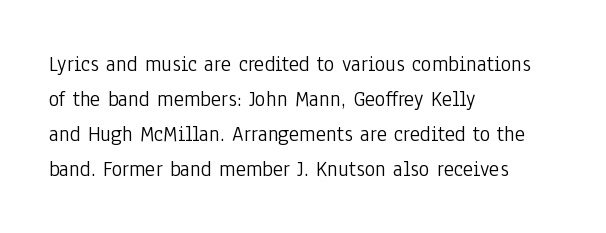
{"italic": "no", "bold": "no", "underline": "no", "align": "left", "line_spacing": "normal", "line_spacing_ratio": 1.59, "letter_spacing": "normal", "letter_spacing_em": 0.0, "glyph_px": 22}
